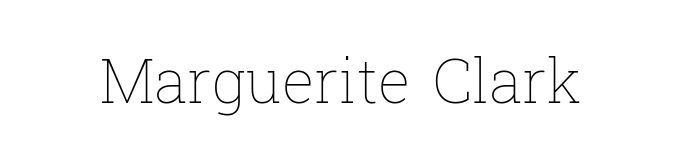
The image shows 61 px thin type, upright; set normal letter spacing, not underlined; low stroke contrast and a medium x-height.
